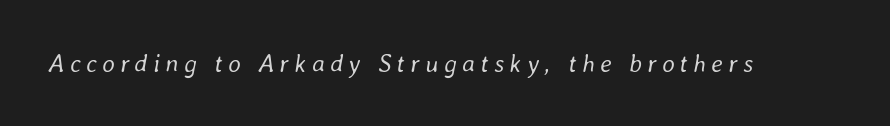
The image shows 25 px text type, italic (leaning right); set unusually wide letter spacing (+0.21 em), not underlined.
